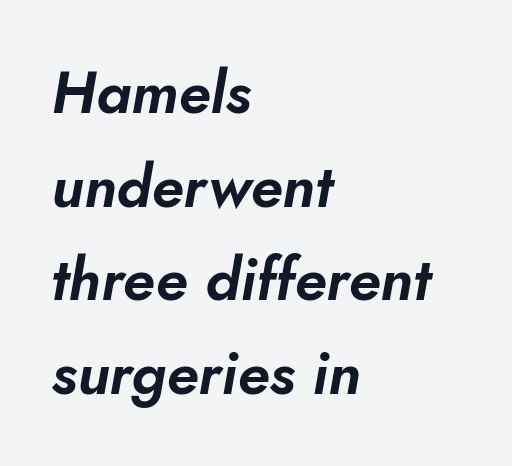
{"italic": "yes", "lean": "right", "slant_degrees": 10, "width": "normal", "stroke_contrast": "low", "x_height": "small", "monospaced": "no", "underline": "no", "align": "left", "line_spacing": "normal", "line_spacing_ratio": 1.56, "letter_spacing": "normal", "letter_spacing_em": 0.0, "glyph_px": 60}
